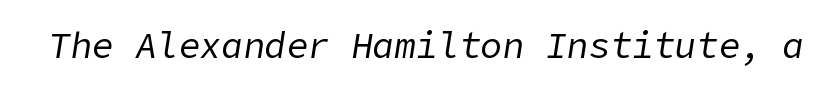
Q: Is the text bold? A: No.
Q: Is the text italic (slanted)? A: Yes, it leans right by about 9 degrees.
Q: Is the text underlined? A: No.
Q: Is the spacing between letters normal or unusually wide? A: Normal.
Q: Width (condensed, normal, or wide)? A: Normal.
Q: Stroke contrast? A: Low.
Q: x-height? A: Medium.
